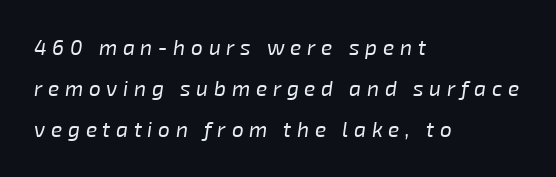
The image shows 21 px text type, italic (leaning right); set left-aligned, loose line spacing (1.96x), unusually wide letter spacing (+0.27 em), not underlined.
